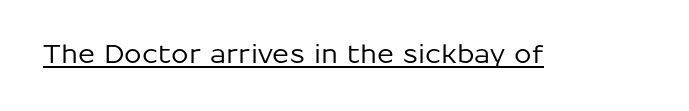
You can tell it's not italic because the verticals are truly vertical. Honestly, the letter spacing is just normal — you wouldn't notice it. Students, observe the line beneath the letters — that is underlining.
